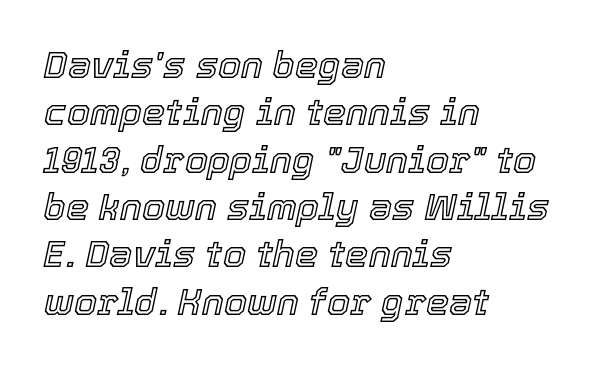
Caption: standard tracking, unaltered. Compared with ordinary roman type, these characters are visibly tilted. Vertical spacing — default. Quick note: underline off. Character widths vary here, with narrow letters taking less room than wide ones. The lines are quadded left.
